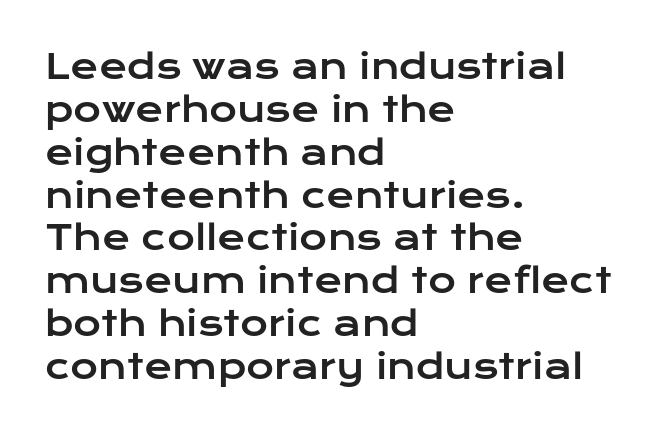
The image shows 34 px wide sans-serif type, upright; set left-aligned, normal line spacing (1.26x), normal letter spacing, not underlined; low stroke contrast and a medium x-height.
